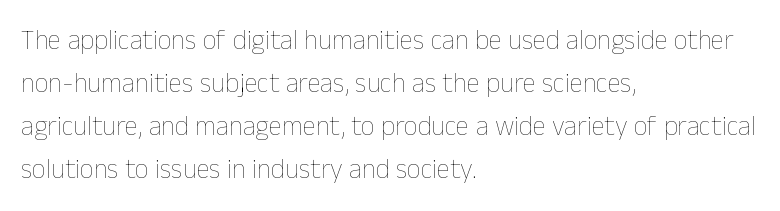
The image shows 27 px text type, upright; set left-aligned, normal line spacing (1.59x), normal letter spacing, not underlined.
